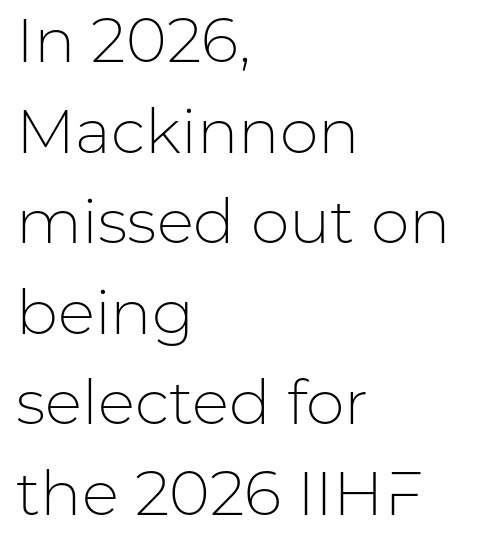
Q: Is the text bold? A: No.
Q: Is the text italic (slanted)? A: No, it is upright.
Q: Is the typeface a serif or a sans-serif typeface? A: Sans-serif.
Q: Is the text underlined? A: No.
Q: How is the paragraph aligned? A: Left-aligned.
Q: Is the spacing between letters normal or unusually wide? A: Normal.
Q: Is the spacing between lines tight, normal or loose? A: Normal.
Q: Width (condensed, normal, or wide)? A: Normal.
Q: Stroke contrast? A: Low.
Q: x-height? A: Medium.
Q: Monospaced? A: No.
